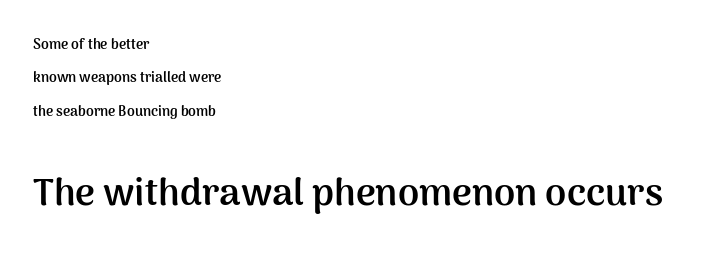
Q: Is the text bold? A: Yes.
Q: Is the text italic (slanted)? A: No, it is upright.
Q: Is the typeface a serif or a sans-serif typeface? A: Sans-serif.
Q: Is the text underlined? A: No.
Q: How is the paragraph aligned? A: Left-aligned.
Q: Is the spacing between letters normal or unusually wide? A: Normal.
Q: Is the spacing between lines tight, normal or loose? A: Loose.
Q: Which block of text is set in a larger size, the first (top) or the second (bottom)? A: The second (bottom) one.
Q: Width (condensed, normal, or wide)? A: Normal.
Q: Stroke contrast? A: Medium.
Q: x-height? A: Medium.
Q: Monospaced? A: No.
